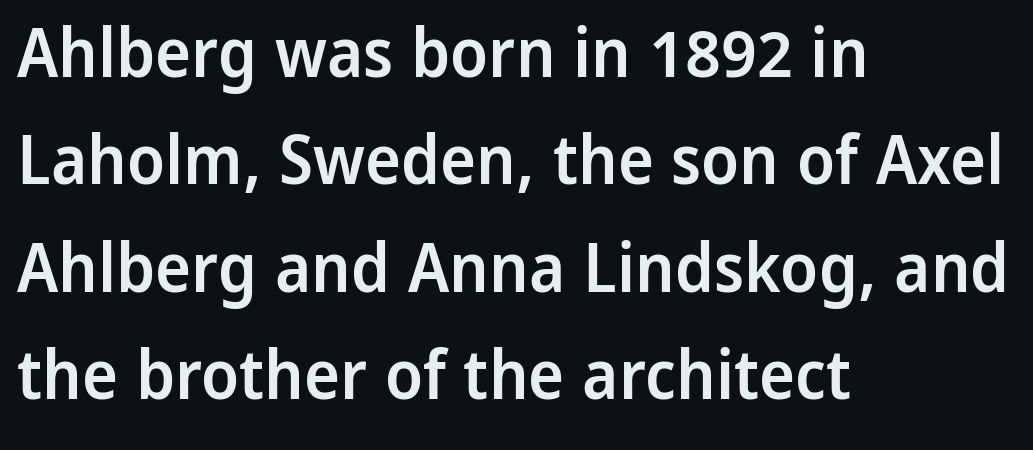
Q: Is the text bold? A: Semi-bold.
Q: Is the text italic (slanted)? A: No, it is upright.
Q: Is the typeface a serif or a sans-serif typeface? A: Sans-serif.
Q: Is the text underlined? A: No.
Q: How is the paragraph aligned? A: Left-aligned.
Q: Is the spacing between letters normal or unusually wide? A: Normal.
Q: Is the spacing between lines tight, normal or loose? A: Normal.
Q: Width (condensed, normal, or wide)? A: Normal.
Q: Stroke contrast? A: Low.
Q: x-height? A: Medium.
Q: Monospaced? A: No.
